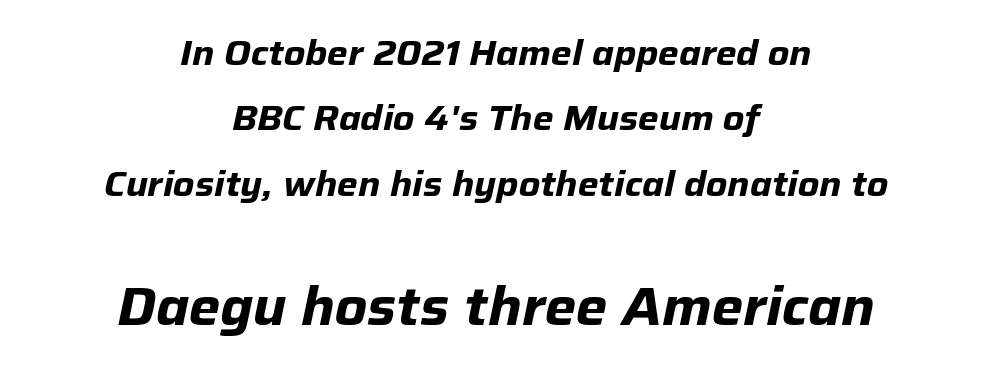
{"italic": "yes", "lean": "right", "slant_degrees": 12, "bold": "yes", "weight": "bold", "width": "normal", "stroke_contrast": "low", "x_height": "medium", "monospaced": "no", "underline": "no", "align": "center", "line_spacing_ratio": 1.87, "letter_spacing": "normal", "letter_spacing_em": 0.0, "larger_block": "second", "size_ratio": 1.51, "glyph_px": 53}
